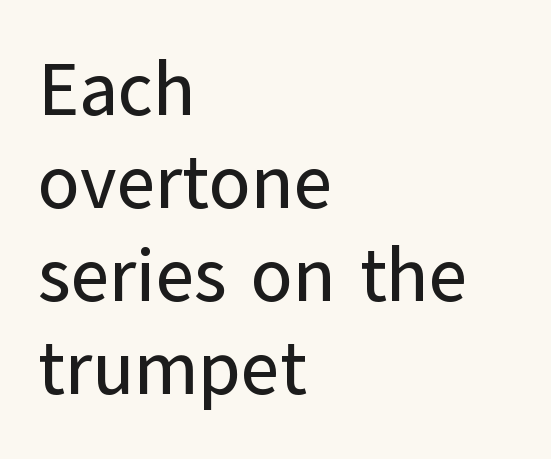
Q: Is the text italic (slanted)? A: No, it is upright.
Q: Is the typeface a serif or a sans-serif typeface? A: Sans-serif.
Q: Is the text underlined? A: No.
Q: How is the paragraph aligned? A: Left-aligned.
Q: Is the spacing between letters normal or unusually wide? A: Normal.
Q: Width (condensed, normal, or wide)? A: Normal.
Q: Stroke contrast? A: Low.
Q: x-height? A: Medium.
Q: Monospaced? A: No.
